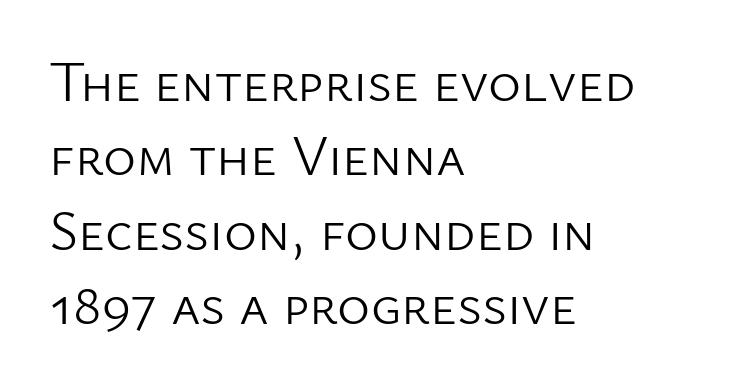
Q: Is the text bold? A: No.
Q: Is the text italic (slanted)? A: No, it is upright.
Q: Is the typeface a serif or a sans-serif typeface? A: Sans-serif.
Q: Is the text underlined? A: No.
Q: How is the paragraph aligned? A: Left-aligned.
Q: Is the spacing between letters normal or unusually wide? A: Normal.
Q: Is the spacing between lines tight, normal or loose? A: Normal.
Q: Width (condensed, normal, or wide)? A: Normal.
Q: Stroke contrast? A: Low.
Q: x-height? A: Medium.
Q: Monospaced? A: No.
